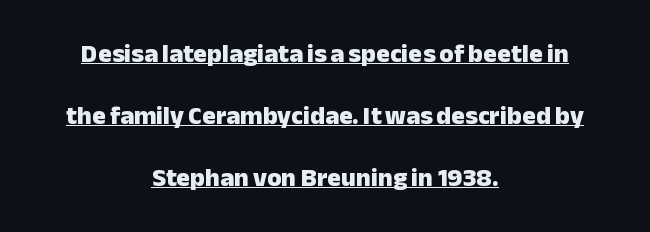
The image shows 26 px bold type, upright; set centered, loose line spacing (2.38x), normal letter spacing, underlined.
